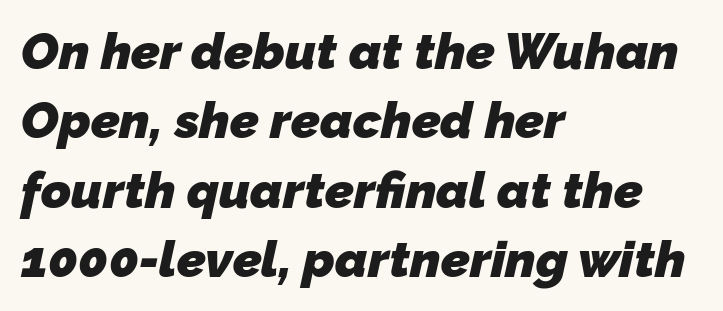
This rendering features lettering with no underline. In CSS terms this would be text-align: left. How are the letters spaced? Ordinarily, with no added tracking. Do the characters align in a grid? No, the font is proportional. Typographically, this falls in the sans-serif category. Heavy-handed strokes throughout: this text is bold.
